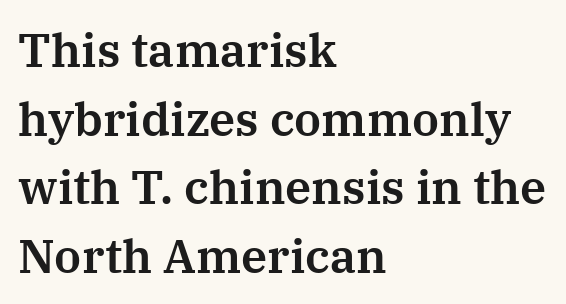
The image shows 47 px serif type, upright; set left-aligned, normal line spacing (1.46x), normal letter spacing, not underlined; medium stroke contrast and a medium x-height.
